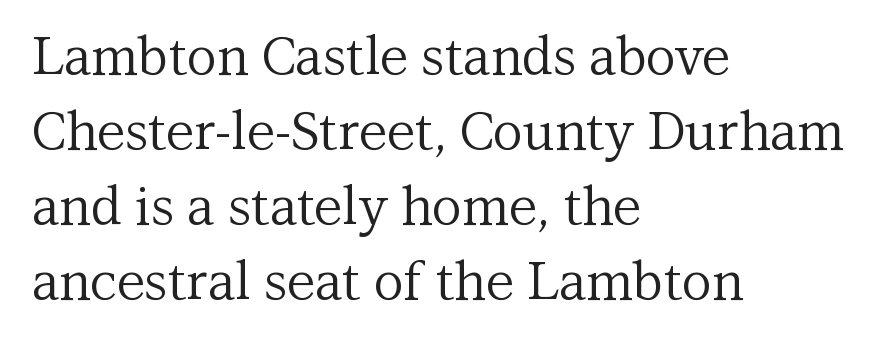
Q: Is the text bold? A: No.
Q: Is the text italic (slanted)? A: No, it is upright.
Q: Is the typeface a serif or a sans-serif typeface? A: Serif.
Q: Is the text underlined? A: No.
Q: How is the paragraph aligned? A: Left-aligned.
Q: Is the spacing between letters normal or unusually wide? A: Normal.
Q: Is the spacing between lines tight, normal or loose? A: Normal.
Q: Width (condensed, normal, or wide)? A: Normal.
Q: Stroke contrast? A: Medium.
Q: x-height? A: Medium.
Q: Monospaced? A: No.
